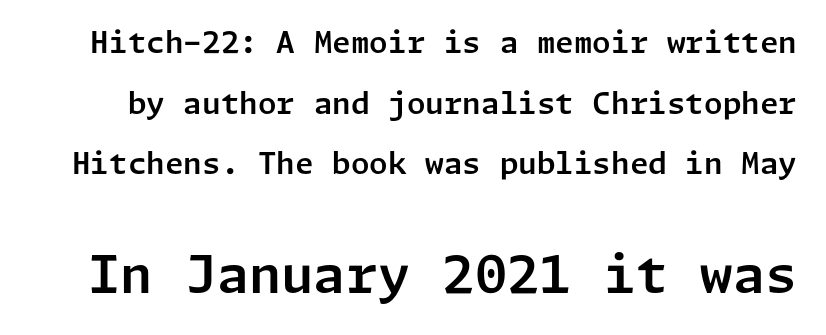
The image shows 52 px sans-serif type, upright; set loose line spacing (2.02x), normal letter spacing, not underlined; the second (bottom) block is 1.73x larger; low stroke contrast and a medium x-height.
